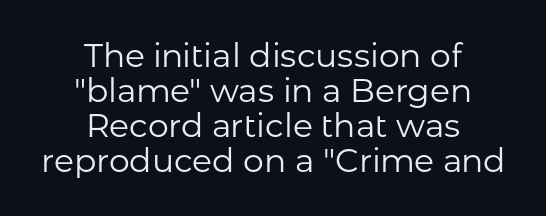
{"serif": "no", "italic": "no", "bold": "no", "weight": "regular", "width": "normal", "stroke_contrast": "low", "x_height": "medium", "monospaced": "no", "underline": "no", "align": "center", "line_spacing": "tight", "line_spacing_ratio": 1.06, "letter_spacing": "normal", "letter_spacing_em": 0.0, "glyph_px": 33}
